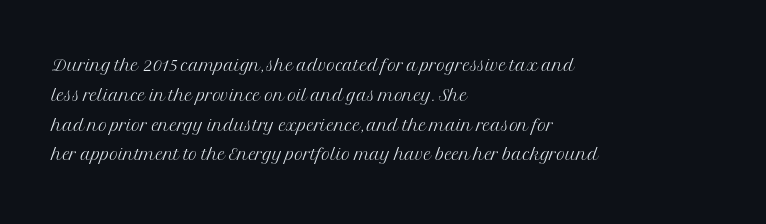
{"bold": "no", "underline": "no", "align": "left", "line_spacing_ratio": 1.24, "letter_spacing": "normal", "letter_spacing_em": 0.0, "glyph_px": 24}
